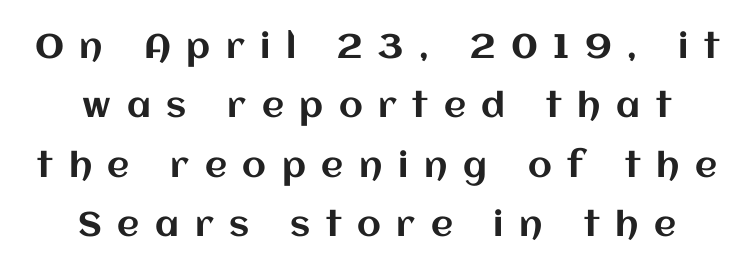
Q: Is the text italic (slanted)? A: No, it is upright.
Q: Is the text underlined? A: No.
Q: Is the spacing between letters normal or unusually wide? A: Unusually wide.
Q: Width (condensed, normal, or wide)? A: Normal.
Q: Stroke contrast? A: Medium.
Q: x-height? A: Large.
Q: Monospaced? A: No.
